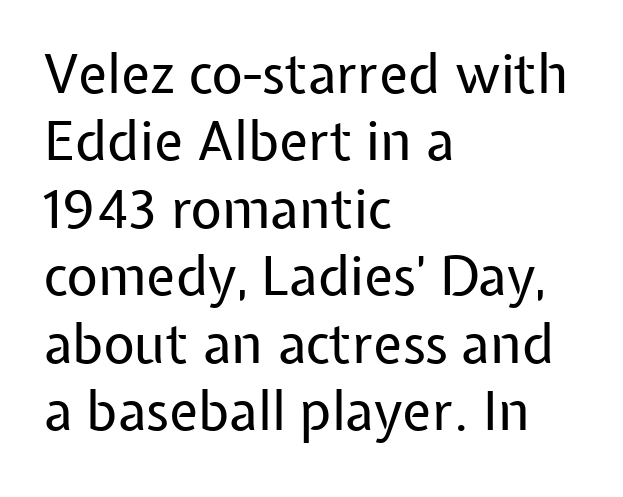
The image shows 54 px regular-weight sans-serif type, upright; set left-aligned, normal line spacing (1.25x), normal letter spacing, not underlined; low stroke contrast and a medium x-height.
